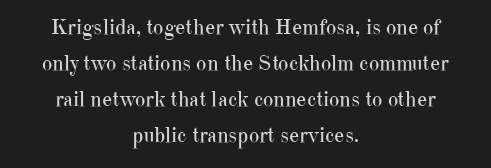
A quiet, ordinary-to-light weight characterises the typeface. Descenders hang freely into open space. The typesetter chose a symmetrical, centered arrangement here. Glyph-to-glyph distance matches everyday printed text.
